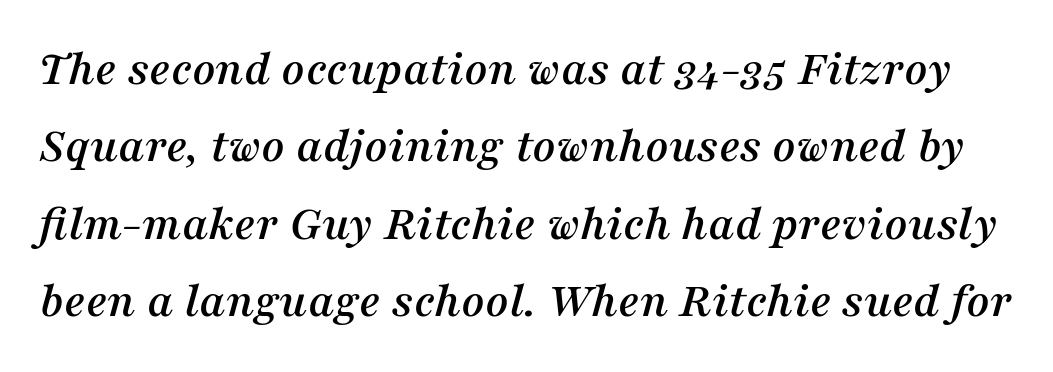
The glyphs look as if they've been sheared to an angle. Serif or sans? Serif — the stroke terminals have little feet. Compared with typical body copy, the letter spacing here is the same. Successive baselines arrive at the customary interval. Do the characters align in a grid? No, the font is proportional. Each row of text sits above clean, open space.
